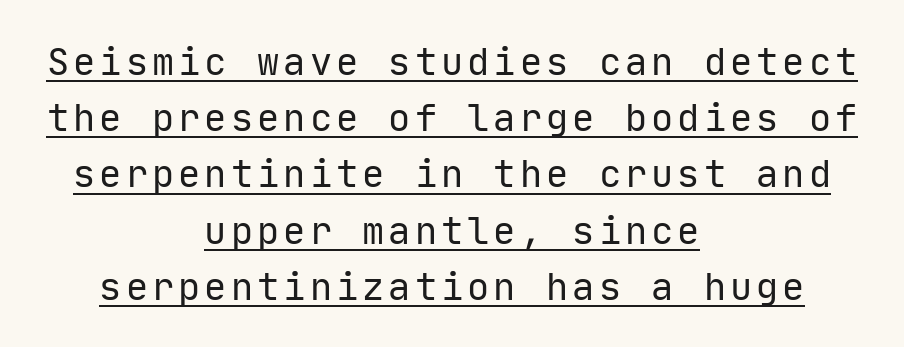
Q: Is the text bold? A: No.
Q: Is the text italic (slanted)? A: No, it is upright.
Q: Is the typeface a serif or a sans-serif typeface? A: Sans-serif.
Q: Is the text underlined? A: Yes.
Q: How is the paragraph aligned? A: Centered.
Q: Is the spacing between lines tight, normal or loose? A: Normal.
Q: Width (condensed, normal, or wide)? A: Normal.
Q: Stroke contrast? A: Low.
Q: x-height? A: Medium.
Q: Monospaced? A: Yes.
